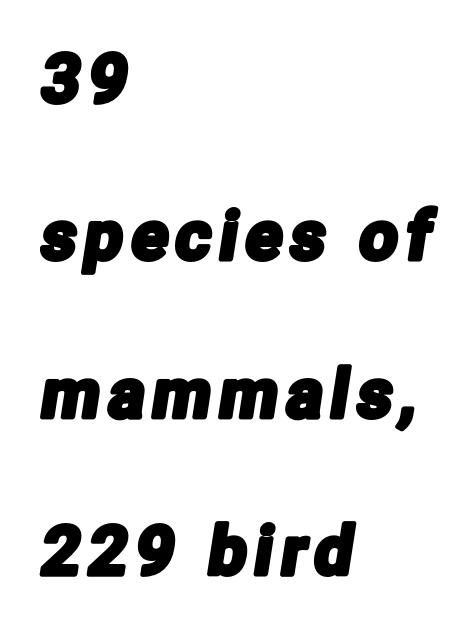
{"serif": "no", "width": "condensed", "stroke_contrast": "low", "x_height": "medium", "monospaced": "no", "underline": "no", "align": "left", "line_spacing": "loose", "line_spacing_ratio": 2.35, "glyph_px": 67}
